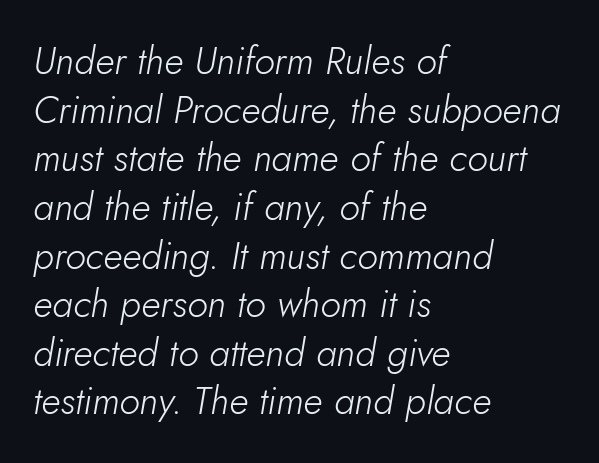
Q: Is the text bold? A: No.
Q: Is the text italic (slanted)? A: Yes, it leans right by about 10 degrees.
Q: Is the text underlined? A: No.
Q: How is the paragraph aligned? A: Left-aligned.
Q: Is the spacing between letters normal or unusually wide? A: Normal.
Q: Is the spacing between lines tight, normal or loose? A: Normal.
Q: Width (condensed, normal, or wide)? A: Normal.
Q: Stroke contrast? A: Low.
Q: x-height? A: Small.
Q: Monospaced? A: No.
